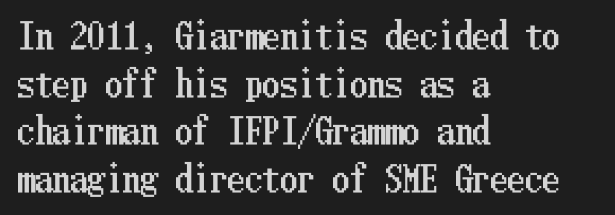
The image shows 35 px condensed type, upright; set left-aligned, normal line spacing (1.36x), normal letter spacing, not underlined; low stroke contrast and a medium x-height.
